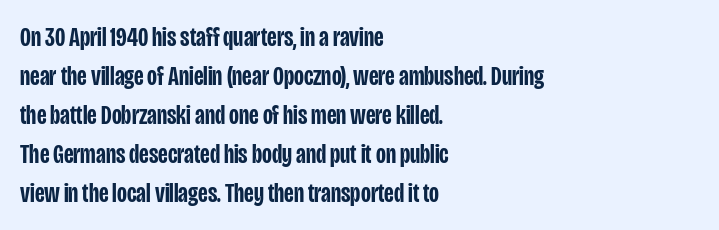
The image shows 27 px text type, upright; set left-aligned, normal line spacing (1.44x), normal letter spacing, not underlined.
